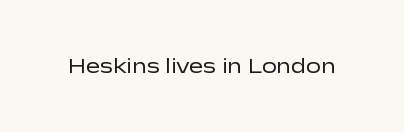
Q: Is the text bold? A: No.
Q: Is the text italic (slanted)? A: No, it is upright.
Q: Is the text underlined? A: No.
Q: Is the spacing between letters normal or unusually wide? A: Normal.
